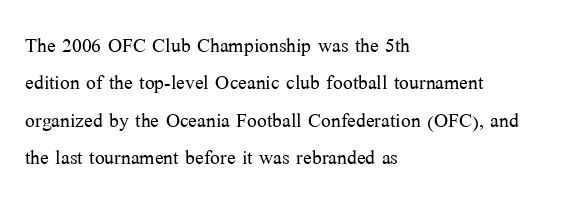
Is the letter spacing exaggerated? No — it looks like the ordinary default. This block has exactly the height ordinary leading produces. This is the regular roman posture of the typeface. Weight: not bold — regular or lighter.
